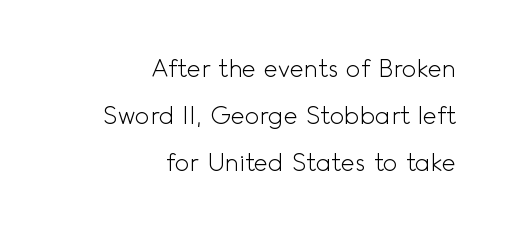
Q: Is the text bold? A: No.
Q: Is the text italic (slanted)? A: No, it is upright.
Q: Is the text underlined? A: No.
Q: How is the paragraph aligned? A: Right-aligned.
Q: Is the spacing between letters normal or unusually wide? A: Normal.
Q: Is the spacing between lines tight, normal or loose? A: Loose.
